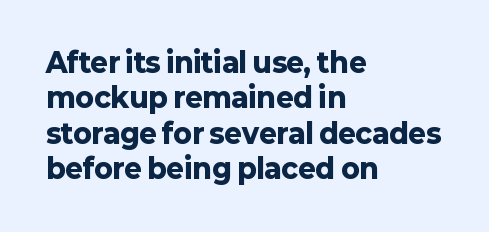
The image shows 27 px bold type, upright; set left-aligned, normal line spacing (1.31x), normal letter spacing, not underlined.
